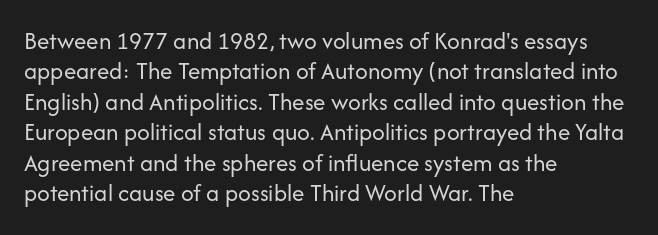
{"italic": "no", "bold": "no", "underline": "no", "align": "left", "line_spacing_ratio": 1.22, "letter_spacing": "normal", "letter_spacing_em": 0.0, "glyph_px": 25}
